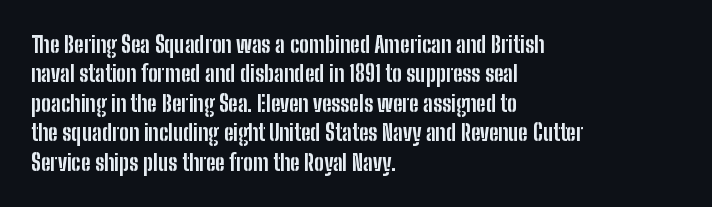
The image shows 22 px bold type, upright; set left-aligned, normal line spacing (1.34x), normal letter spacing, not underlined.
